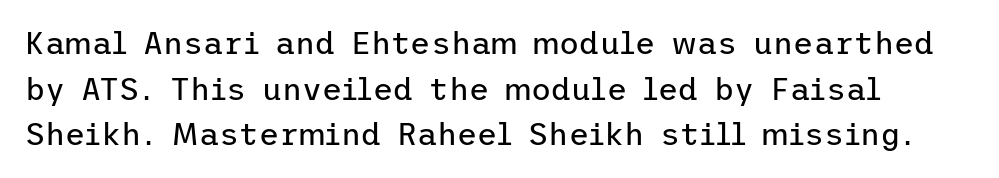
Nope, no serifs anywhere on these letters. The letters stand upright; this is a roman face. Anything drawn beneath the words? Only blank space. On a weight scale, this lands at 450 or below. Interline gaps are of average width in this sample. Each word holds together tightly as a unit, with standard inter-letter gaps.
